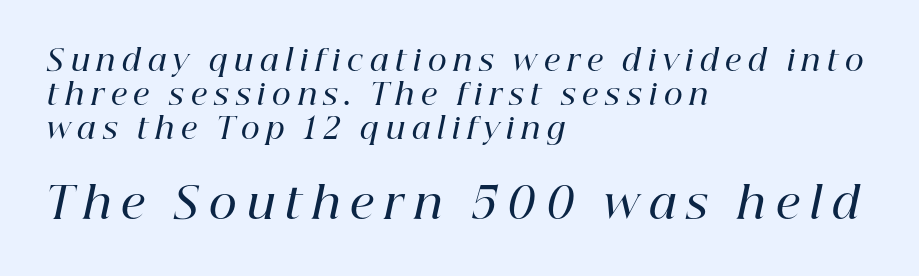
{"serif": "yes", "italic": "yes", "lean": "right", "slant_degrees": 12, "bold": "semi", "weight": "semibold", "width": "normal", "stroke_contrast": "high", "x_height": "medium", "monospaced": "no", "underline": "no", "align": "left", "line_spacing_ratio": 1.18, "letter_spacing": "wide", "letter_spacing_em": 0.24, "larger_block": "second", "size_ratio": 1.48, "glyph_px": 43}
